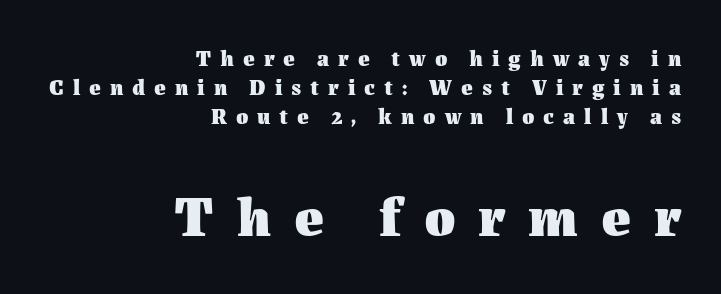
The image shows 56 px heavy type, upright; set right-aligned, normal line spacing (1.31x), unusually wide letter spacing (+0.41 em), not underlined; the second (bottom) block is 2.55x larger; medium stroke contrast and a medium x-height.
